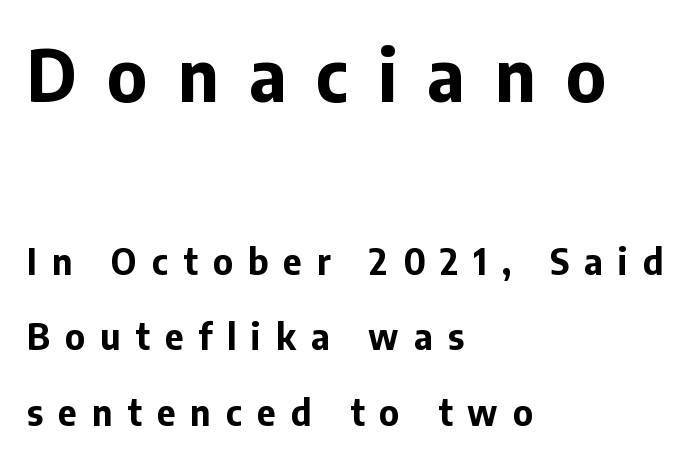
{"serif": "no", "italic": "no", "bold": "yes", "weight": "bold", "width": "normal", "stroke_contrast": "low", "x_height": "medium", "monospaced": "no", "underline": "no", "align": "left", "line_spacing": "loose", "line_spacing_ratio": 2.11, "letter_spacing": "wide", "letter_spacing_em": 0.42, "larger_block": "first", "size_ratio": 2.0, "glyph_px": 72}
